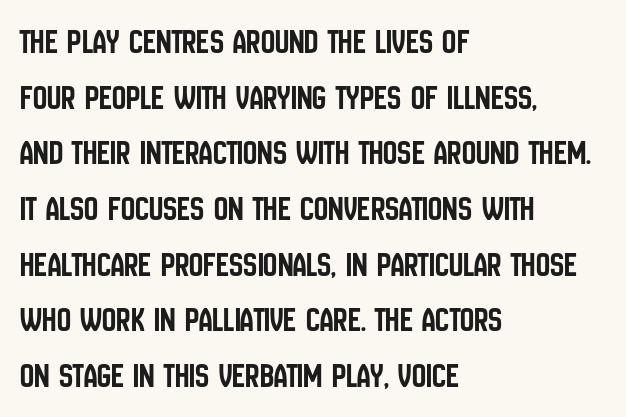
Q: Is the text italic (slanted)? A: No, it is upright.
Q: Is the typeface a serif or a sans-serif typeface? A: Sans-serif.
Q: Is the text underlined? A: No.
Q: How is the paragraph aligned? A: Left-aligned.
Q: Is the spacing between letters normal or unusually wide? A: Normal.
Q: Is the spacing between lines tight, normal or loose? A: Normal.
Q: Width (condensed, normal, or wide)? A: Condensed.
Q: Stroke contrast? A: Low.
Q: x-height? A: Large.
Q: Monospaced? A: No.
